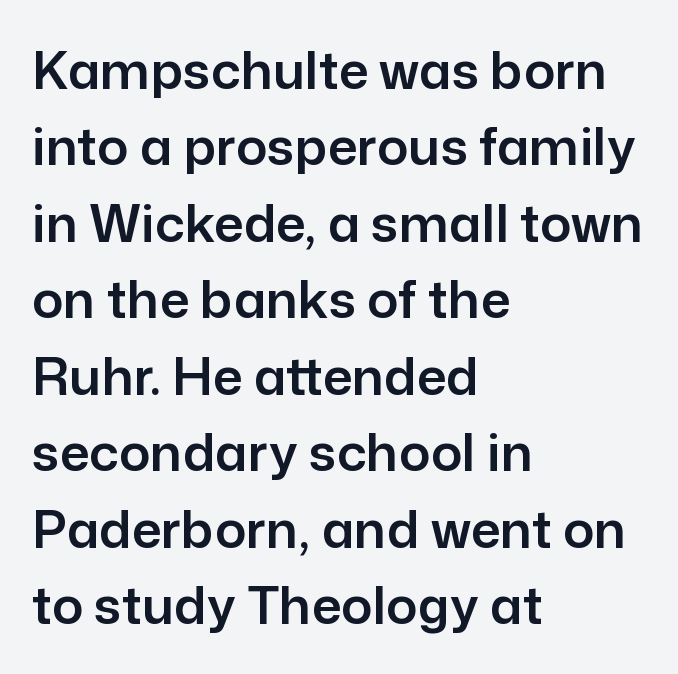
The image shows 52 px sans-serif type, upright; set left-aligned, normal line spacing (1.47x), normal letter spacing, not underlined; low stroke contrast and a medium x-height.
